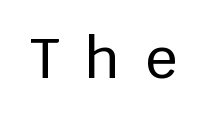
{"serif": "no", "italic": "no", "width": "normal", "stroke_contrast": "low", "x_height": "large", "monospaced": "no", "underline": "no", "letter_spacing": "wide", "letter_spacing_em": 0.45, "glyph_px": 56}
